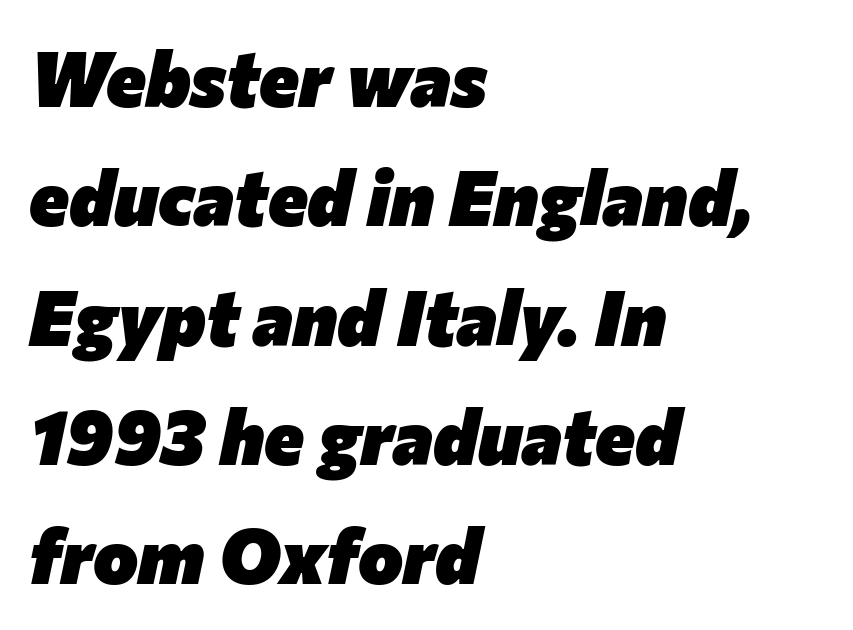
Q: Is the text bold? A: Yes.
Q: Is the text italic (slanted)? A: Yes, it leans right by about 12 degrees.
Q: Is the text underlined? A: No.
Q: How is the paragraph aligned? A: Left-aligned.
Q: Is the spacing between letters normal or unusually wide? A: Normal.
Q: Is the spacing between lines tight, normal or loose? A: Normal.
Q: Width (condensed, normal, or wide)? A: Normal.
Q: Stroke contrast? A: Low.
Q: x-height? A: Medium.
Q: Monospaced? A: No.
